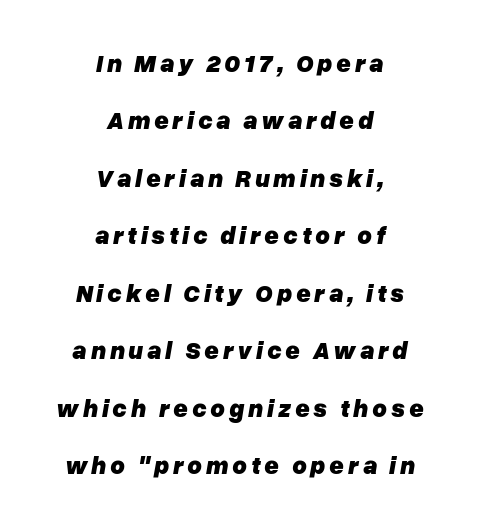
One-word summary of the alignment: center. If you measured baseline to baseline, you'd find a long distance. Every character sits at an angle, as italics do. The gap between lines stays unmarked.
